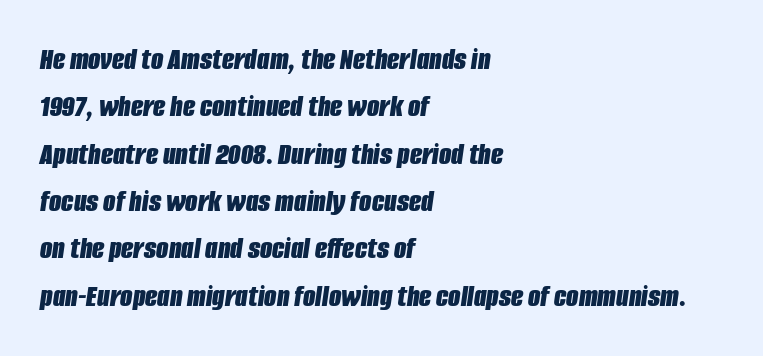
The image shows 32 px bold, condensed type, italic (leaning right); set left-aligned, normal line spacing (1.48x), normal letter spacing, not underlined; low stroke contrast and a large x-height.
